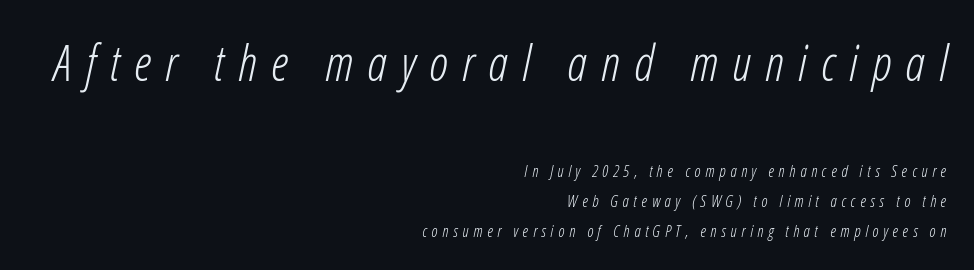
The image shows 49 px light, condensed type, italic (leaning right); set right-aligned, line spacing 1.87x, unusually wide letter spacing (+0.29 em), not underlined; the first (top) block is 3.06x larger; low stroke contrast and a medium x-height.
